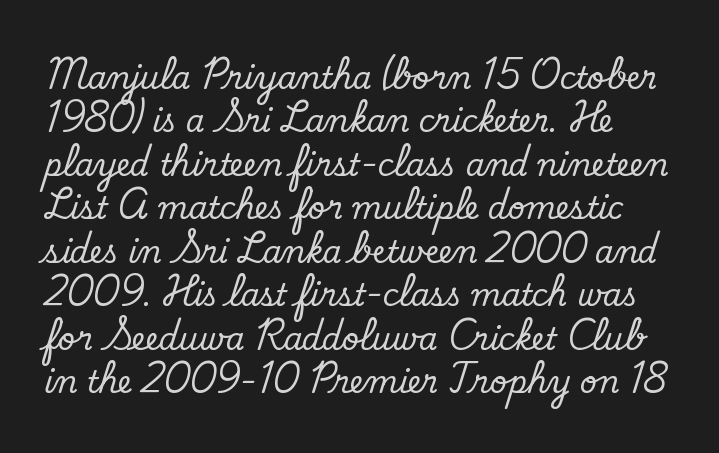
The image shows 30 px regular-weight sans-serif type; set normal line spacing (1.45x), normal letter spacing, not underlined; low stroke contrast and a small x-height.
